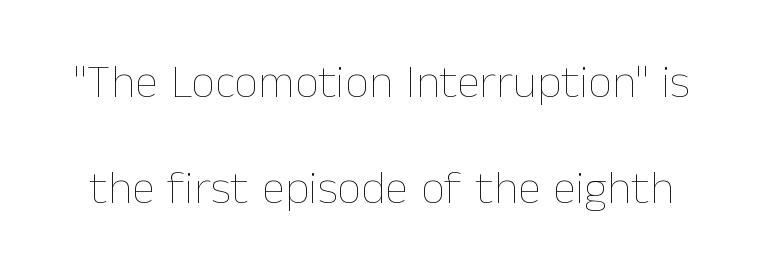
The image shows 47 px thin type, upright; set loose line spacing (2.25x), normal letter spacing, not underlined; low stroke contrast and a medium x-height.
